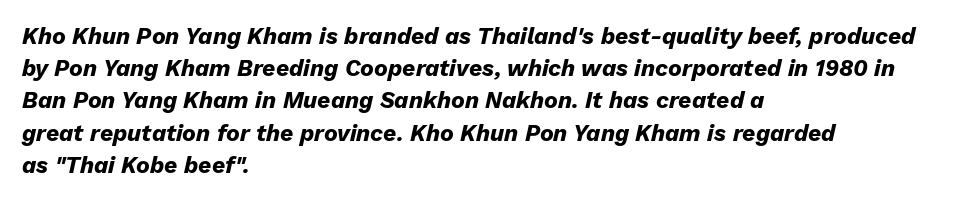
The image shows 23 px bold type, italic (leaning right); set left-aligned, normal line spacing (1.4x), normal letter spacing, not underlined.
